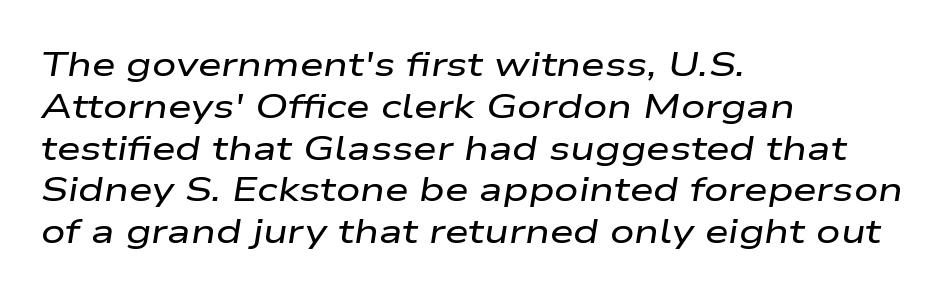
Line starts are locked; line ends wander. Each letter keeps its own natural width here, so spacing adapts to shape. The typography opts for an oblique posture over an upright one. Each row of text sits above clean, open space.
